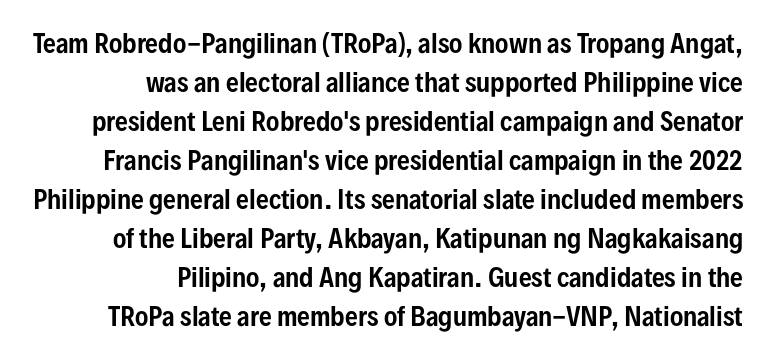
The image shows 25 px text type, upright; set right-aligned, normal line spacing (1.56x), normal letter spacing, not underlined.
